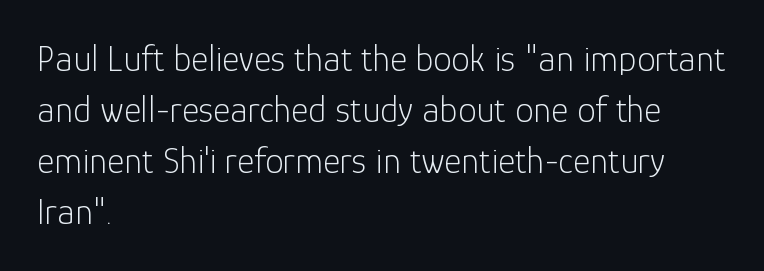
{"serif": "no", "italic": "no", "bold": "no", "weight": "light", "width": "normal", "stroke_contrast": "low", "x_height": "medium", "monospaced": "no", "underline": "no", "align": "left", "line_spacing": "normal", "line_spacing_ratio": 1.38, "letter_spacing": "normal", "letter_spacing_em": 0.0, "glyph_px": 37}
